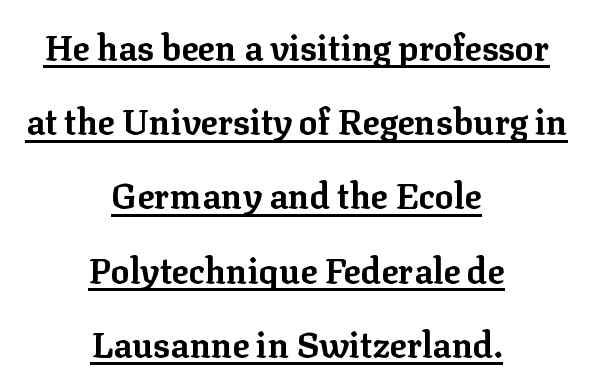
Q: Is the text bold? A: Yes.
Q: Is the text italic (slanted)? A: No, it is upright.
Q: Is the typeface a serif or a sans-serif typeface? A: Serif.
Q: Is the text underlined? A: Yes.
Q: How is the paragraph aligned? A: Centered.
Q: Is the spacing between letters normal or unusually wide? A: Normal.
Q: Is the spacing between lines tight, normal or loose? A: Loose.
Q: Width (condensed, normal, or wide)? A: Normal.
Q: Stroke contrast? A: Low.
Q: x-height? A: Medium.
Q: Monospaced? A: No.
